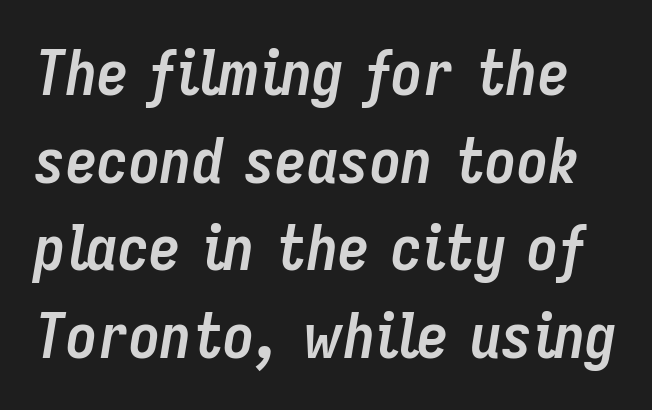
Q: Is the text bold? A: Yes.
Q: Is the text italic (slanted)? A: Yes, it leans right by about 9 degrees.
Q: Is the text underlined? A: No.
Q: Is the spacing between letters normal or unusually wide? A: Normal.
Q: Is the spacing between lines tight, normal or loose? A: Normal.
Q: Width (condensed, normal, or wide)? A: Condensed.
Q: Stroke contrast? A: Low.
Q: x-height? A: Medium.
Q: Monospaced? A: No.
